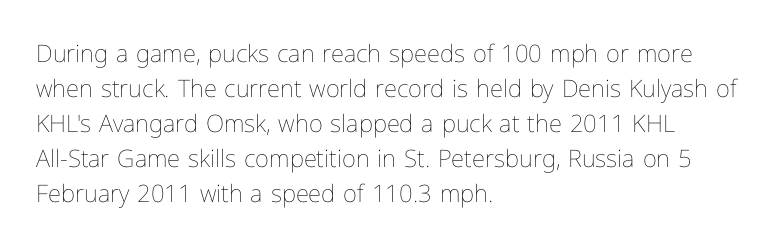
Q: Is the text bold? A: No.
Q: Is the text italic (slanted)? A: No, it is upright.
Q: Is the text underlined? A: No.
Q: How is the paragraph aligned? A: Left-aligned.
Q: Is the spacing between letters normal or unusually wide? A: Normal.
Q: Is the spacing between lines tight, normal or loose? A: Normal.
